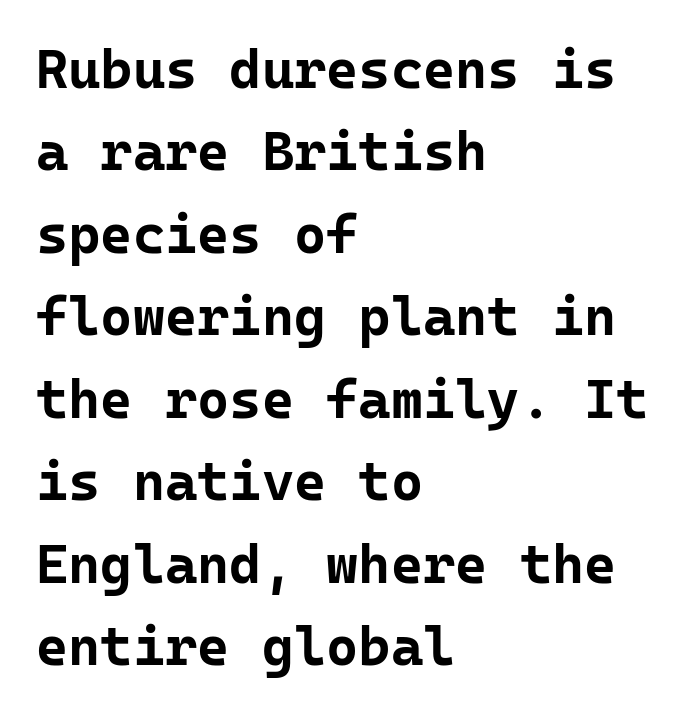
The image shows 55 px bold sans-serif type, upright, monospaced; set left-aligned, normal line spacing (1.5x), normal letter spacing, not underlined; low stroke contrast and a medium x-height.
